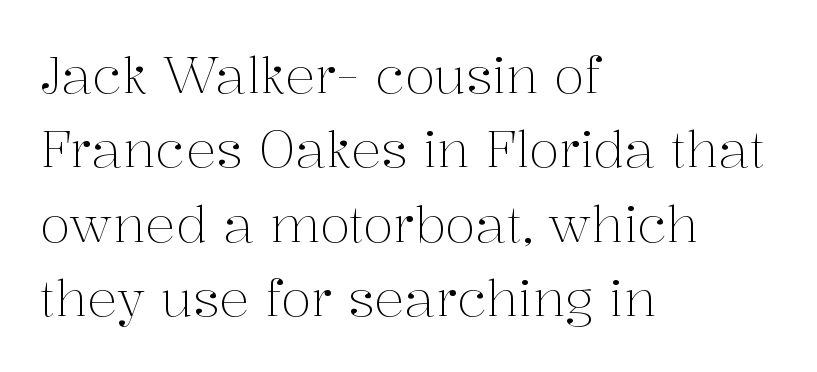
The glyphs are unaccompanied by any horizontal stroke below them. Compared with a centered layout, this one pins lines to the left instead. The passage shown is typed in a proportional face where columns would drift. How would I describe the line gaps? Plain and ordinary. Style check: upright.
